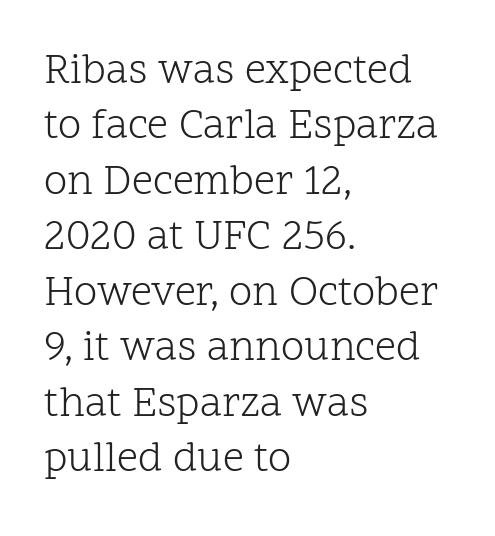
{"serif": "yes", "italic": "no", "bold": "no", "weight": "light", "width": "normal", "stroke_contrast": "low", "x_height": "medium", "monospaced": "no", "underline": "no", "align": "left", "line_spacing": "normal", "line_spacing_ratio": 1.32, "letter_spacing": "normal", "letter_spacing_em": 0.0, "glyph_px": 42}
